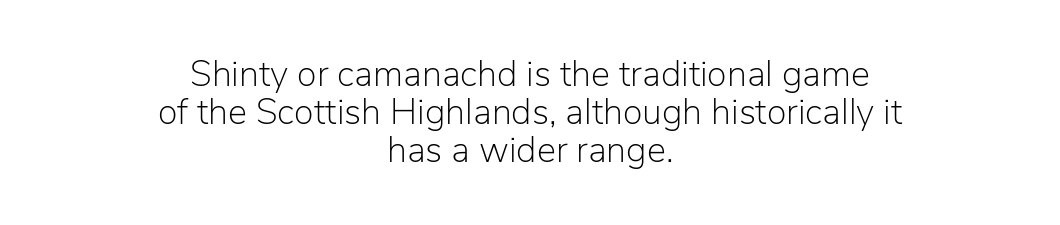
Q: Is the text bold? A: No.
Q: Is the text italic (slanted)? A: No, it is upright.
Q: Is the typeface a serif or a sans-serif typeface? A: Sans-serif.
Q: Is the text underlined? A: No.
Q: How is the paragraph aligned? A: Centered.
Q: Is the spacing between letters normal or unusually wide? A: Normal.
Q: Is the spacing between lines tight, normal or loose? A: Tight.
Q: Width (condensed, normal, or wide)? A: Normal.
Q: Stroke contrast? A: Low.
Q: x-height? A: Medium.
Q: Monospaced? A: No.
